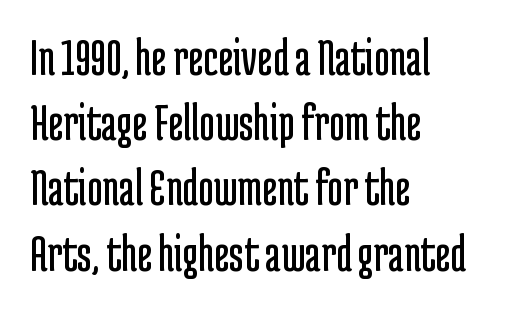
The image shows 53 px regular-weight, condensed sans-serif type, upright; set left-aligned, line spacing 1.23x, normal letter spacing, not underlined; low stroke contrast and a medium x-height.
